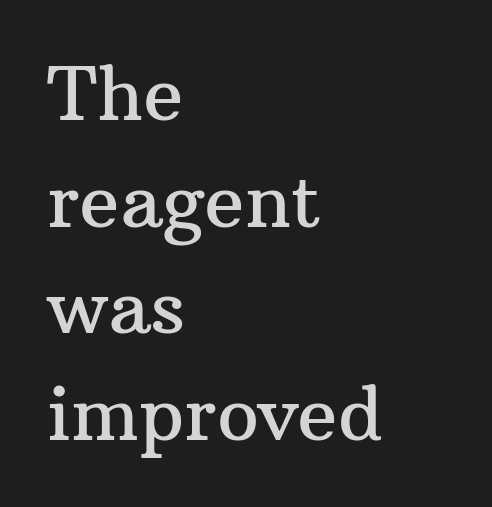
Q: Is the text italic (slanted)? A: No, it is upright.
Q: Is the typeface a serif or a sans-serif typeface? A: Serif.
Q: Is the text underlined? A: No.
Q: How is the paragraph aligned? A: Left-aligned.
Q: Is the spacing between letters normal or unusually wide? A: Normal.
Q: Is the spacing between lines tight, normal or loose? A: Normal.
Q: Width (condensed, normal, or wide)? A: Normal.
Q: Stroke contrast? A: Medium.
Q: x-height? A: Medium.
Q: Monospaced? A: No.
